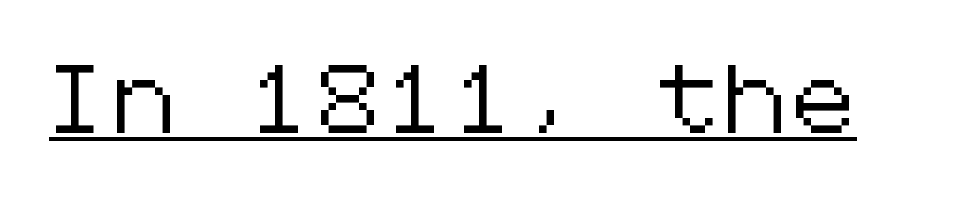
The image shows 68 px sans-serif type, upright; set underlined; low stroke contrast and a medium x-height.
